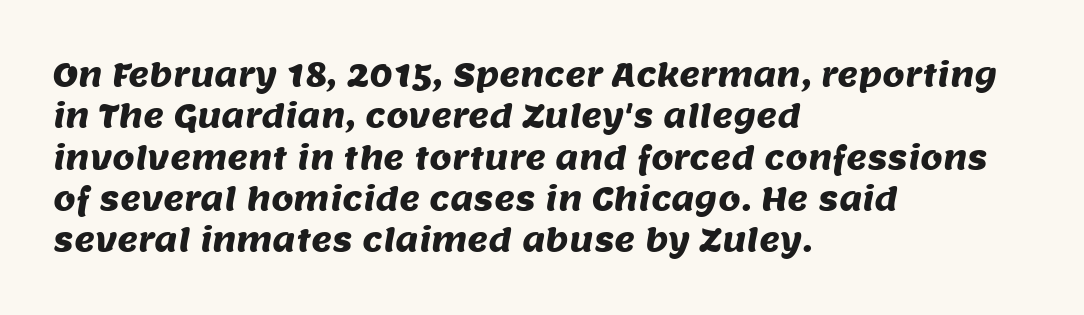
Q: Is the typeface a serif or a sans-serif typeface? A: Sans-serif.
Q: Is the text underlined? A: No.
Q: How is the paragraph aligned? A: Left-aligned.
Q: Is the spacing between letters normal or unusually wide? A: Normal.
Q: Is the spacing between lines tight, normal or loose? A: Normal.
Q: Width (condensed, normal, or wide)? A: Normal.
Q: Stroke contrast? A: Medium.
Q: x-height? A: Large.
Q: Monospaced? A: No.
